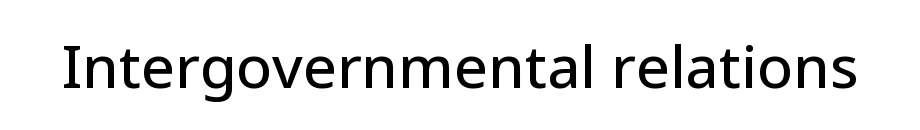
Q: Is the text italic (slanted)? A: No, it is upright.
Q: Is the typeface a serif or a sans-serif typeface? A: Sans-serif.
Q: Is the text underlined? A: No.
Q: Is the spacing between letters normal or unusually wide? A: Normal.
Q: Width (condensed, normal, or wide)? A: Normal.
Q: Stroke contrast? A: Low.
Q: x-height? A: Medium.
Q: Monospaced? A: No.
